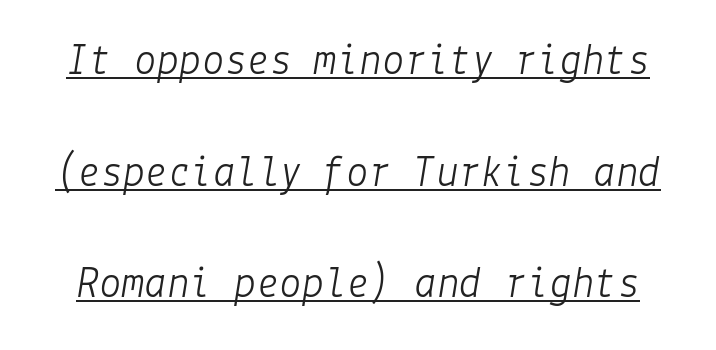
The image shows 45 px light type, italic (leaning right); set loose line spacing (2.48x), normal letter spacing, underlined; low stroke contrast and a medium x-height.
